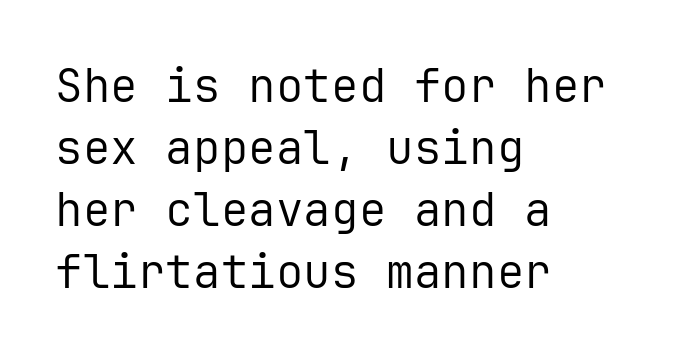
Q: Is the text bold? A: No.
Q: Is the text italic (slanted)? A: No, it is upright.
Q: Is the typeface a serif or a sans-serif typeface? A: Sans-serif.
Q: Is the text underlined? A: No.
Q: How is the paragraph aligned? A: Left-aligned.
Q: Is the spacing between letters normal or unusually wide? A: Normal.
Q: Is the spacing between lines tight, normal or loose? A: Normal.
Q: Width (condensed, normal, or wide)? A: Normal.
Q: Stroke contrast? A: Low.
Q: x-height? A: Medium.
Q: Monospaced? A: Yes.
